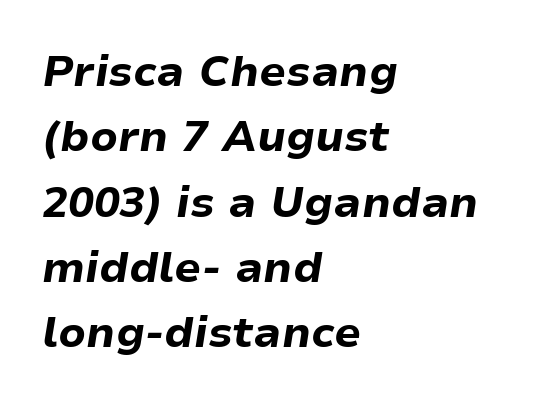
Does extra space separate the letters? No, they use regular spacing. These lines sit exactly where default settings would place them. Compared with ordinary roman type, these characters are visibly tilted. This sample has the flowing, uneven cadence of proportional lettering.
